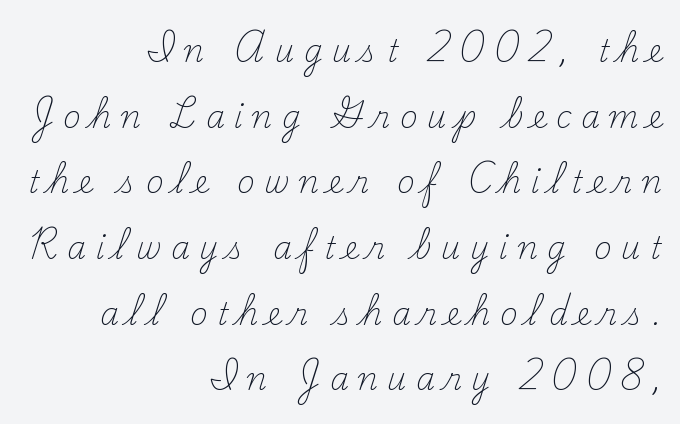
Q: Is the text bold? A: No.
Q: Is the text italic (slanted)? A: Yes.
Q: Is the text underlined? A: No.
Q: How is the paragraph aligned? A: Right-aligned.
Q: Is the spacing between letters normal or unusually wide? A: Unusually wide.
Q: Is the spacing between lines tight, normal or loose? A: Loose.
Q: Width (condensed, normal, or wide)? A: Normal.
Q: Stroke contrast? A: Medium.
Q: x-height? A: Small.
Q: Monospaced? A: No.
